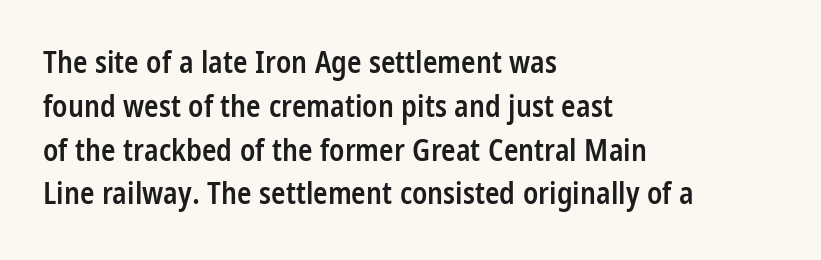
The image shows 30 px semibold, condensed sans-serif type, upright; set left-aligned, normal line spacing (1.46x), normal letter spacing, not underlined; low stroke contrast and a large x-height.
